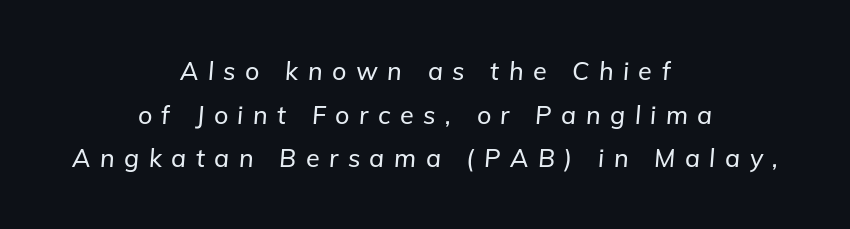
The passage shown is not underscored anywhere. The specimen reads as italic at a glance. The lines are quadded center. Inter-character spacing is expanded well beyond the font's built-in metrics.
